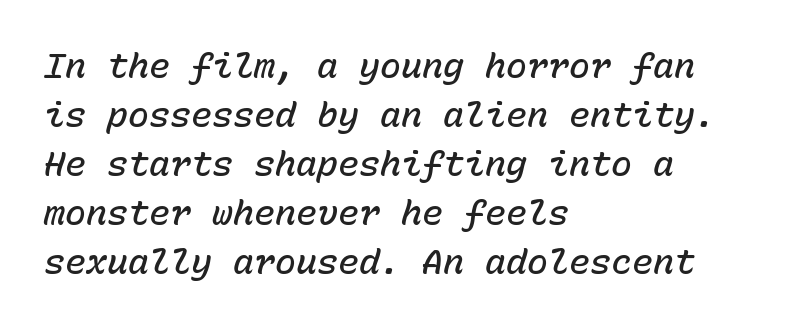
{"italic": "yes", "lean": "right", "slant_degrees": 15, "bold": "semi", "weight": "semibold", "width": "normal", "stroke_contrast": "low", "x_height": "medium", "monospaced": "yes", "underline": "no", "align": "left", "line_spacing": "normal", "line_spacing_ratio": 1.4, "letter_spacing": "normal", "letter_spacing_em": 0.0, "glyph_px": 35}
